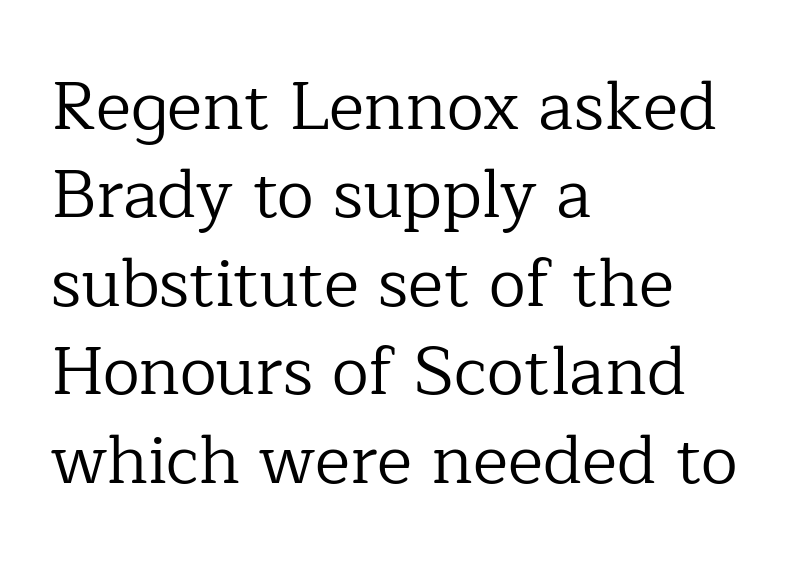
The image shows 67 px regular-weight serif type, upright; set left-aligned, normal line spacing (1.32x), normal letter spacing, not underlined; low stroke contrast and a medium x-height.
